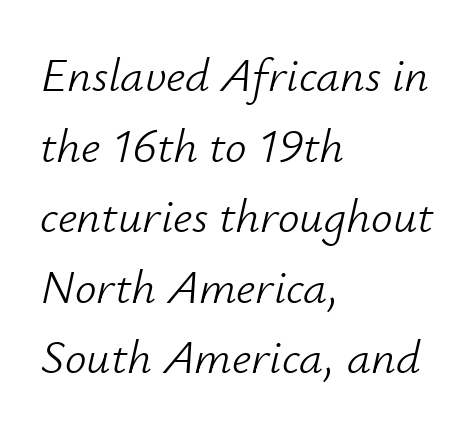
Q: Is the text bold? A: No.
Q: Is the text italic (slanted)? A: Yes, it leans right by about 12 degrees.
Q: Is the text underlined? A: No.
Q: How is the paragraph aligned? A: Left-aligned.
Q: Is the spacing between letters normal or unusually wide? A: Normal.
Q: Is the spacing between lines tight, normal or loose? A: Normal.
Q: Width (condensed, normal, or wide)? A: Normal.
Q: Stroke contrast? A: Low.
Q: x-height? A: Small.
Q: Monospaced? A: No.
